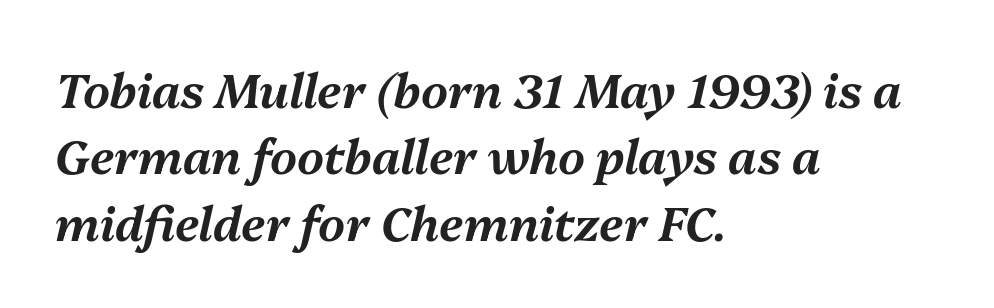
Q: Is the text italic (slanted)? A: Yes, it leans right by about 13 degrees.
Q: Is the text underlined? A: No.
Q: How is the paragraph aligned? A: Left-aligned.
Q: Is the spacing between letters normal or unusually wide? A: Normal.
Q: Is the spacing between lines tight, normal or loose? A: Normal.
Q: Width (condensed, normal, or wide)? A: Normal.
Q: Stroke contrast? A: Medium.
Q: x-height? A: Medium.
Q: Monospaced? A: No.
